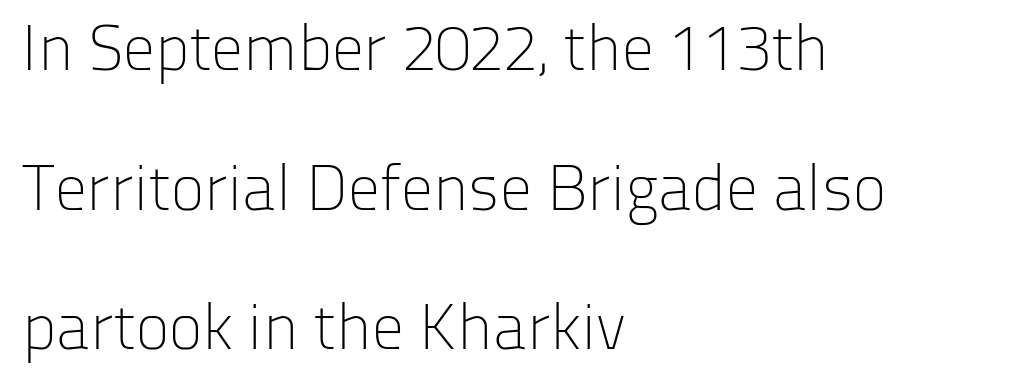
The passage is arranged the way most books set body copy — flush left. Letter spacing: default. The typography opts for an upright posture over an oblique one. Stroke terminals: plain, sans-serif. Baseline-to-baseline distance is far greater than the letter height. Honestly, there is no underline to notice here at all.
